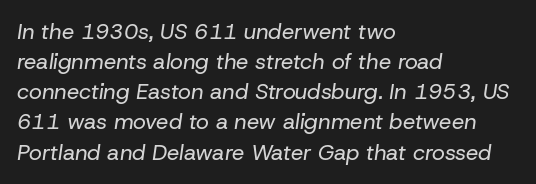
The image shows 22 px text type, italic (leaning right); set left-aligned, normal line spacing (1.37x), normal letter spacing, not underlined.
